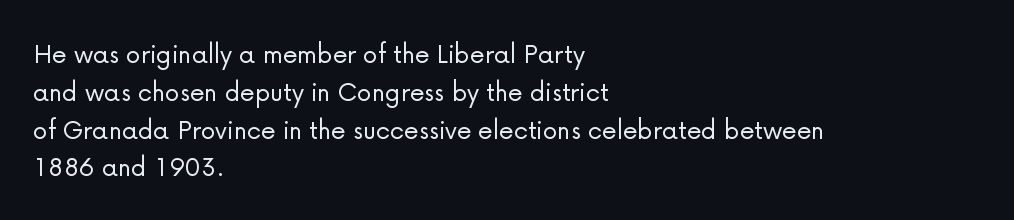
The foot of each line stays bare and open. Stroke thickness stays within the range of a standard reading face or lighter. Does the leading feel generous? No, just average. Here the designer chose a conventional face with non-uniform glyph widths.
